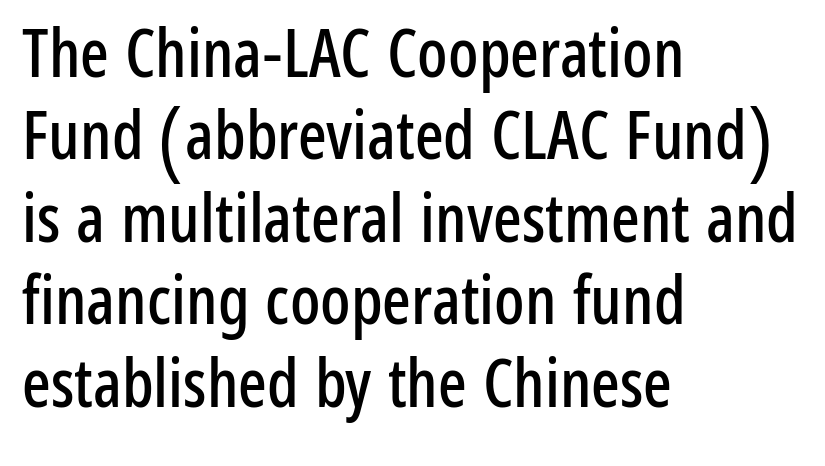
Q: Is the text italic (slanted)? A: No, it is upright.
Q: Is the typeface a serif or a sans-serif typeface? A: Sans-serif.
Q: Is the text underlined? A: No.
Q: How is the paragraph aligned? A: Left-aligned.
Q: Is the spacing between letters normal or unusually wide? A: Normal.
Q: Width (condensed, normal, or wide)? A: Condensed.
Q: Stroke contrast? A: Low.
Q: x-height? A: Medium.
Q: Monospaced? A: No.
